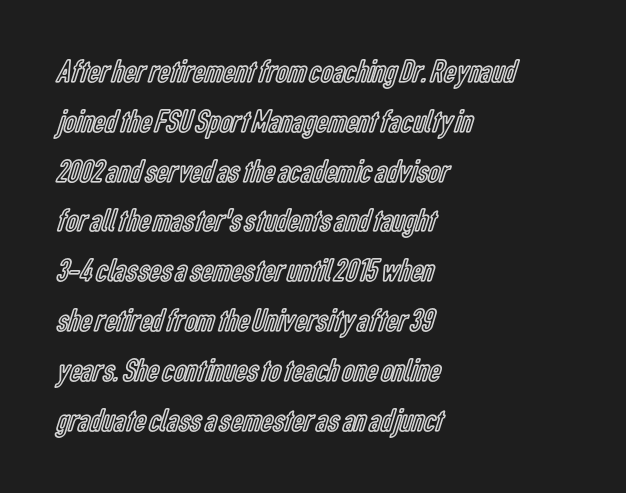
Q: Is the text italic (slanted)? A: Yes.
Q: Is the text underlined? A: No.
Q: How is the paragraph aligned? A: Left-aligned.
Q: Is the spacing between letters normal or unusually wide? A: Normal.
Q: Is the spacing between lines tight, normal or loose? A: Normal.
Q: Width (condensed, normal, or wide)? A: Condensed.
Q: x-height? A: Medium.
Q: Monospaced? A: No.
